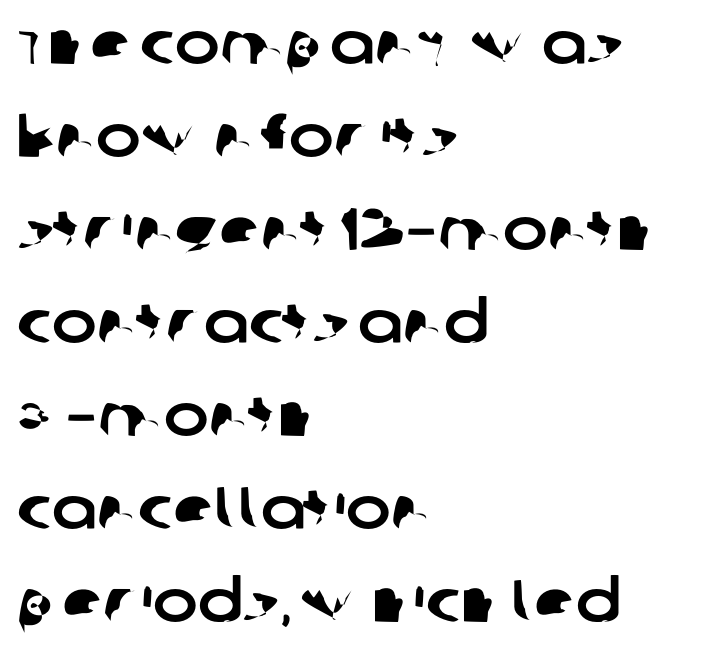
A typesetter would call this proportional, since set widths differ per character. In terms of leading, this rendering sits right in the middle. Serif or sans? Sans — the stroke terminals are bare. Is the block centered? No — it sits flush against the left margin.
